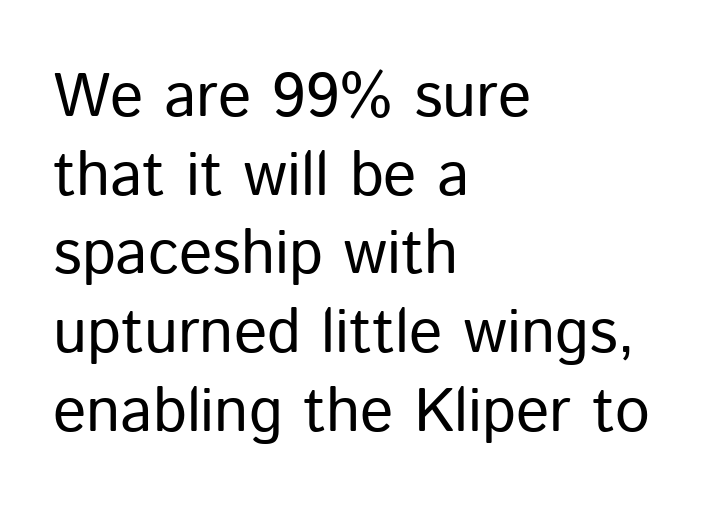
{"serif": "no", "italic": "no", "bold": "no", "weight": "regular", "width": "normal", "stroke_contrast": "low", "x_height": "medium", "monospaced": "no", "underline": "no", "align": "left", "line_spacing": "normal", "line_spacing_ratio": 1.27, "letter_spacing": "normal", "letter_spacing_em": 0.0, "glyph_px": 62}
